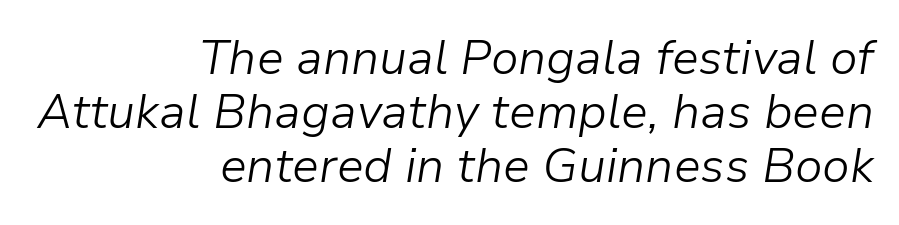
The font is comparable to plain body text, perhaps lighter. This block would grow much taller if given ordinary leading; it's compressed now. Slanted lettering throughout. Spacing verdict: proportional, widths tailored to each character.
